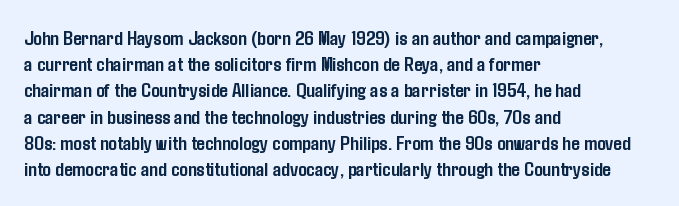
Q: Is the text bold? A: Yes.
Q: Is the text italic (slanted)? A: No, it is upright.
Q: Is the text underlined? A: No.
Q: How is the paragraph aligned? A: Left-aligned.
Q: Is the spacing between letters normal or unusually wide? A: Normal.
Q: Is the spacing between lines tight, normal or loose? A: Normal.
